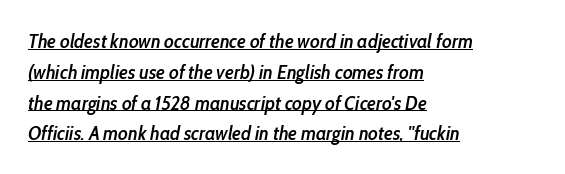
The rag falls on the right side of this text block. Notice how descenders clear the ascenders below comfortably — that's standard leading. The font is running at a semibold setting, under full bold. Compared with typical body copy, the letter spacing here is the same. Every character sits at an angle, as italics do. What decoration does the sample have? An underline.
